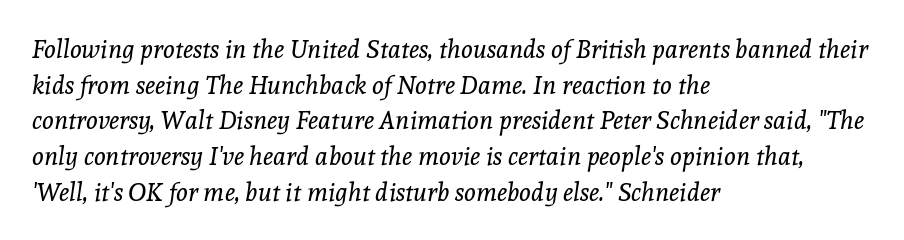
The image shows 25 px text type, italic (leaning right); set left-aligned, normal line spacing (1.43x), normal letter spacing, not underlined.
